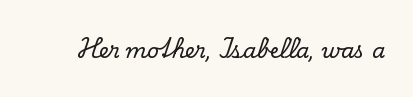
{"underline": "no", "letter_spacing": "normal", "letter_spacing_em": 0.0, "glyph_px": 21}
